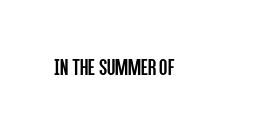
Q: Is the text bold? A: No.
Q: Is the text italic (slanted)? A: No, it is upright.
Q: Is the text underlined? A: No.
Q: How is the paragraph aligned? A: Left-aligned.
Q: Is the spacing between letters normal or unusually wide? A: Normal.
